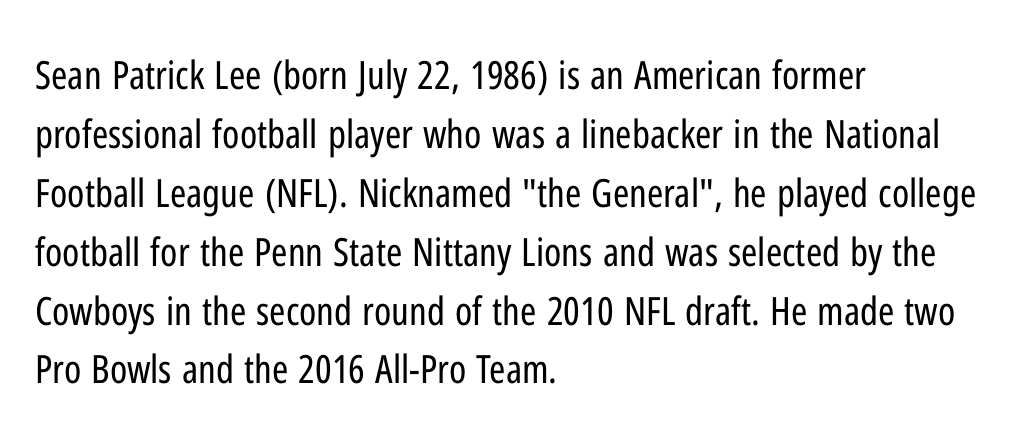
Every stem runs plumb, perpendicular to the baseline. Decoration check: the copy has no underline. Left-aligned paragraph, ragged on the right. The font family rendered here belongs to the sans-serif group. Proportional: the letters do not fall into vertical columns.
